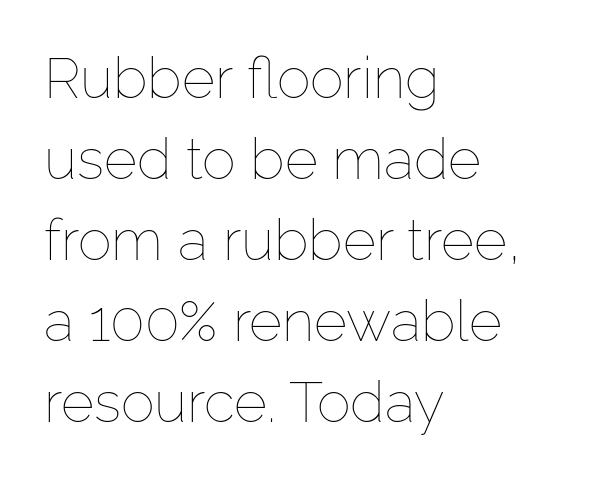
The image shows 57 px thin type, upright; set left-aligned, normal line spacing (1.42x), normal letter spacing, not underlined; low stroke contrast and a medium x-height.
